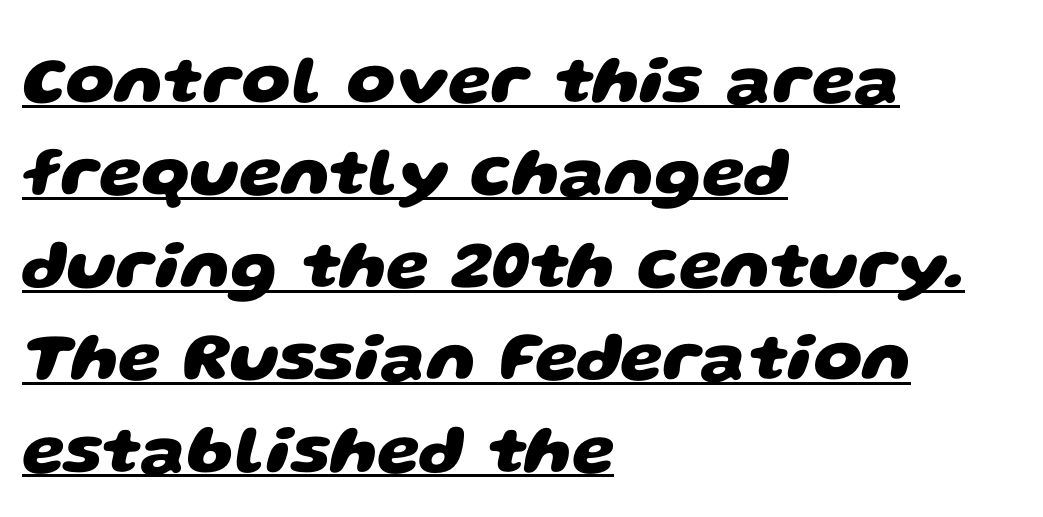
Looks like regular typesetting: each glyph gets only the width it needs. Emphasis is given by a line drawn under the lettering. Short note: letters normally spaced. Each glyph is drawn with heavy, bold strokes. Line spacing here is normal. A student would call this left alignment; a typographer would say flush left, rag right.
